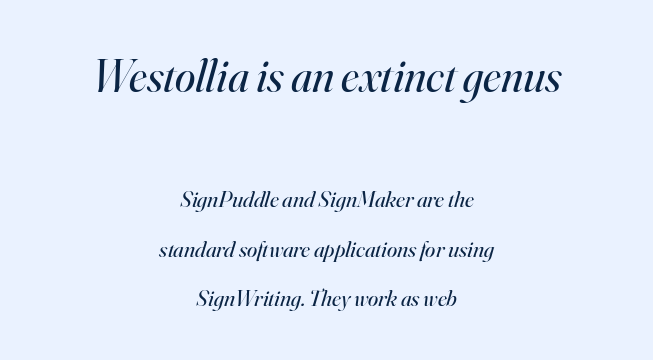
{"serif": "yes", "italic": "yes", "lean": "right", "slant_degrees": 16, "bold": "no", "weight": "regular", "width": "normal", "stroke_contrast": "high", "x_height": "small", "monospaced": "no", "underline": "no", "align": "center", "line_spacing": "loose", "line_spacing_ratio": 2.17, "letter_spacing": "normal", "letter_spacing_em": 0.0, "larger_block": "first", "size_ratio": 2.0, "glyph_px": 46}
